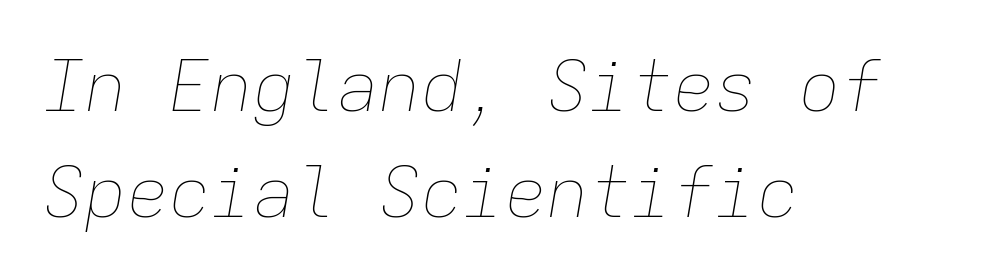
{"italic": "yes", "lean": "right", "slant_degrees": 9, "bold": "no", "weight": "thin", "width": "normal", "stroke_contrast": "low", "x_height": "medium", "monospaced": "yes", "underline": "no", "align": "left", "line_spacing": "normal", "line_spacing_ratio": 1.51, "letter_spacing": "normal", "letter_spacing_em": 0.0, "glyph_px": 70}
